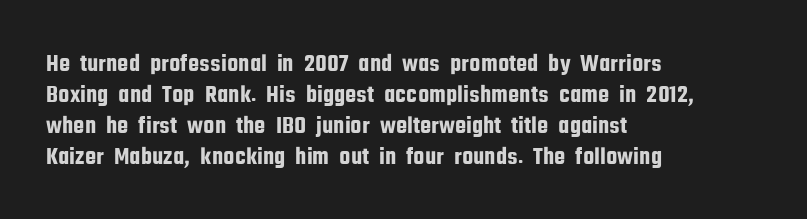
{"italic": "no", "underline": "no", "align": "left", "line_spacing_ratio": 1.24, "letter_spacing": "normal", "letter_spacing_em": 0.0, "glyph_px": 25}
